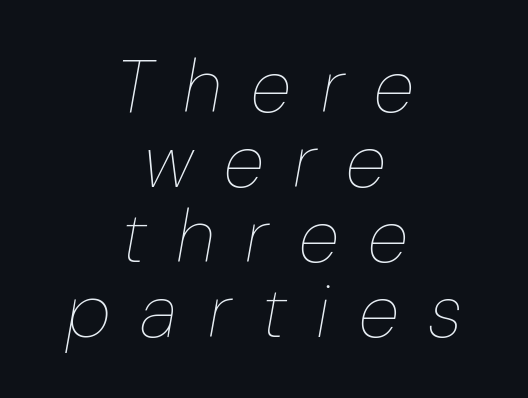
Q: Is the text bold? A: No.
Q: Is the text italic (slanted)? A: Yes, it leans right by about 10 degrees.
Q: Is the text underlined? A: No.
Q: How is the paragraph aligned? A: Centered.
Q: Is the spacing between letters normal or unusually wide? A: Unusually wide.
Q: Is the spacing between lines tight, normal or loose? A: Tight.
Q: Width (condensed, normal, or wide)? A: Normal.
Q: Stroke contrast? A: Low.
Q: x-height? A: Medium.
Q: Monospaced? A: No.
